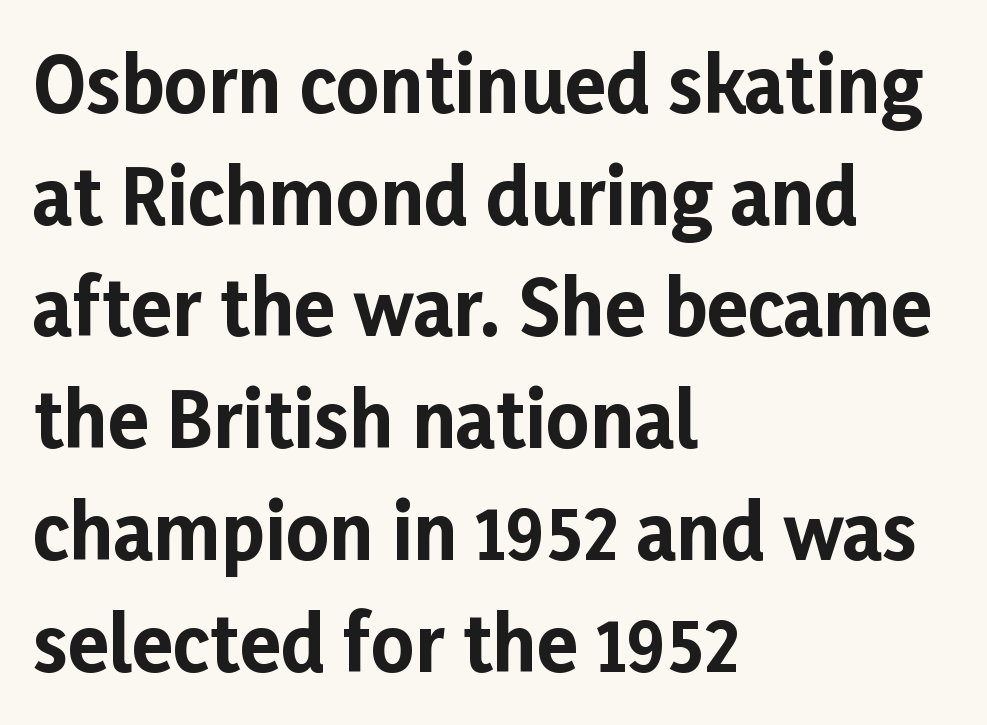
This is sans-serif lettering, the kind often seen on screens and signage. The ragged edge is on the right, which tells us the setting is flush left. Note the varied advance widths — an 'i' is clearly narrower than an 'm'. The type sits square on the baseline with zero lean.
